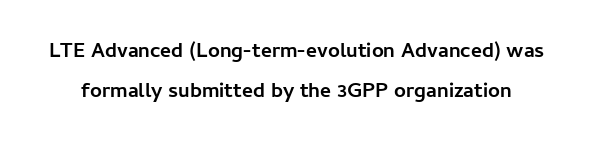
{"italic": "no", "bold": "yes", "underline": "no", "line_spacing": "loose", "line_spacing_ratio": 1.9, "letter_spacing": "normal", "letter_spacing_em": 0.0, "glyph_px": 21}
